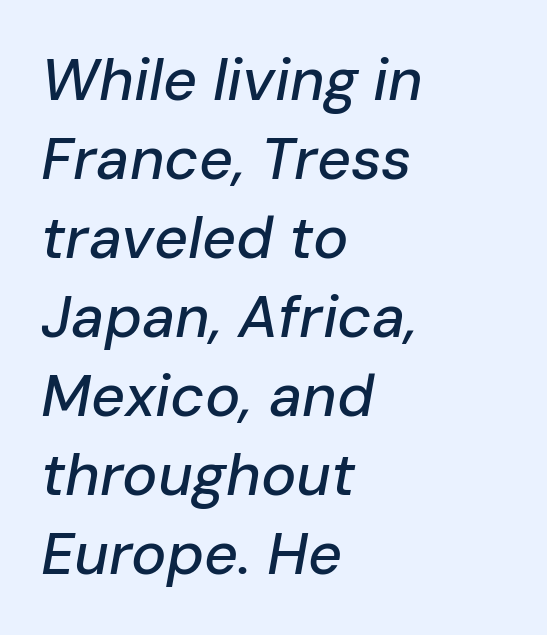
The image shows 59 px text type, italic (leaning right); set left-aligned, normal line spacing (1.34x), normal letter spacing, not underlined; low stroke contrast and a medium x-height.
